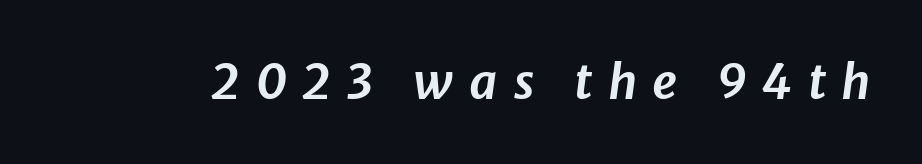
Q: Is the text italic (slanted)? A: Yes, it leans right by about 8 degrees.
Q: Is the text underlined? A: No.
Q: Is the spacing between letters normal or unusually wide? A: Unusually wide.
Q: Width (condensed, normal, or wide)? A: Normal.
Q: Stroke contrast? A: Low.
Q: x-height? A: Medium.
Q: Monospaced? A: No.
